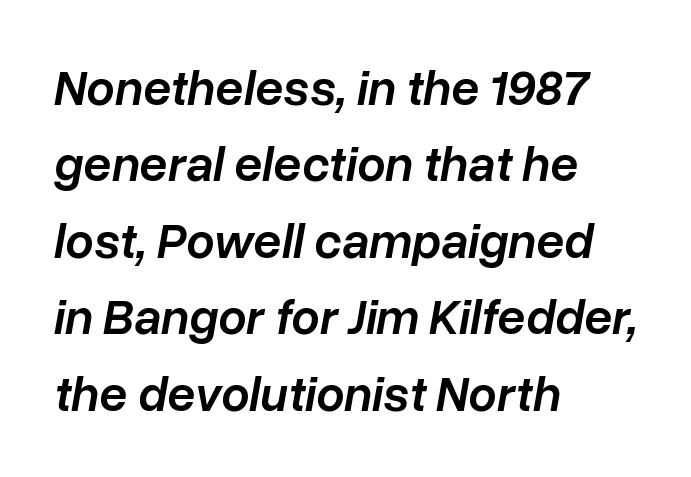
{"italic": "yes", "lean": "right", "slant_degrees": 10, "bold": "semi", "weight": "semibold", "width": "normal", "stroke_contrast": "low", "x_height": "medium", "monospaced": "no", "underline": "no", "align": "left", "line_spacing": "normal", "line_spacing_ratio": 1.53, "letter_spacing": "normal", "letter_spacing_em": 0.0, "glyph_px": 50}
